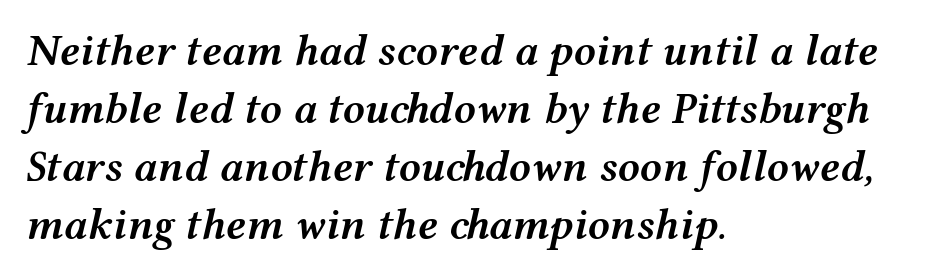
The image shows 44 px semibold, wide type, italic (leaning right); set left-aligned, normal line spacing (1.32x), normal letter spacing, not underlined; medium stroke contrast and a medium x-height.
